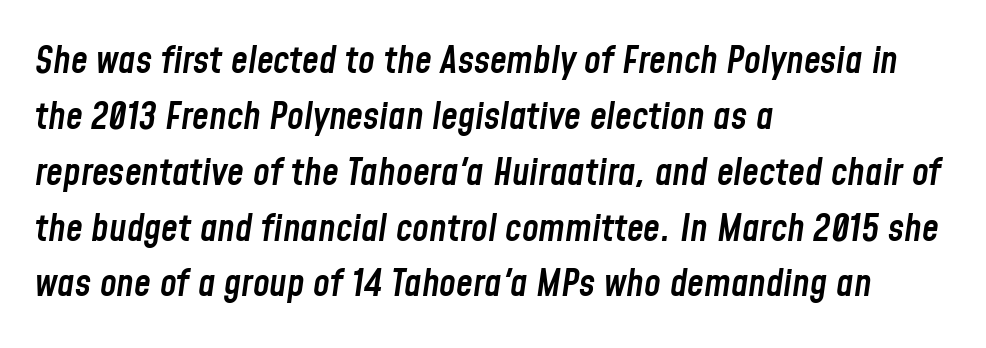
The image shows 38 px semibold, condensed type, italic (leaning right); set left-aligned, normal line spacing (1.47x), normal letter spacing, not underlined; low stroke contrast and a medium x-height.
